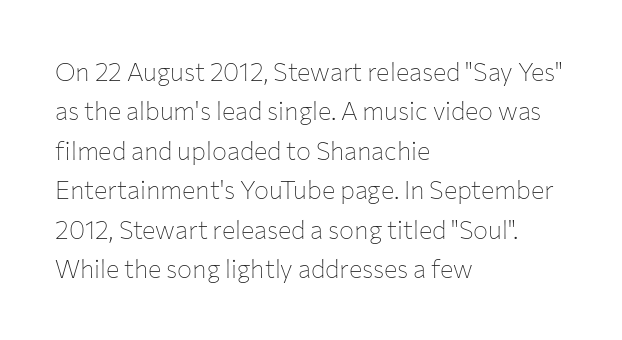
Q: Is the text bold? A: No.
Q: Is the text italic (slanted)? A: No, it is upright.
Q: Is the text underlined? A: No.
Q: How is the paragraph aligned? A: Left-aligned.
Q: Is the spacing between letters normal or unusually wide? A: Normal.
Q: Is the spacing between lines tight, normal or loose? A: Normal.
